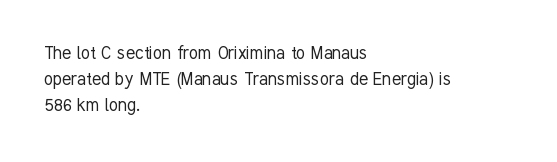
The image shows 21 px text type, upright; set left-aligned, line spacing 1.23x, normal letter spacing, not underlined.
